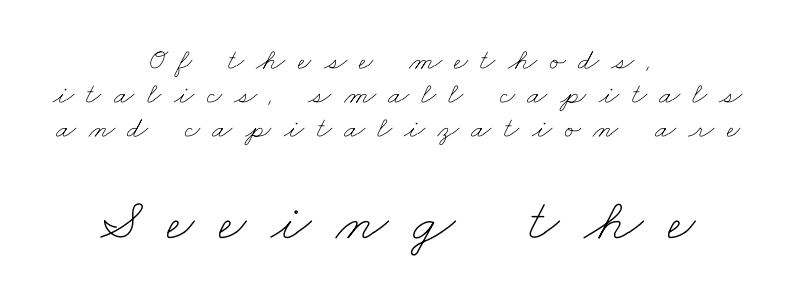
The image shows 60 px thin, wide type; set centered, tight line spacing (1.13x), unusually wide letter spacing (+0.41 em), not underlined; the second (bottom) block is 2.0x larger; low stroke contrast and a small x-height.
